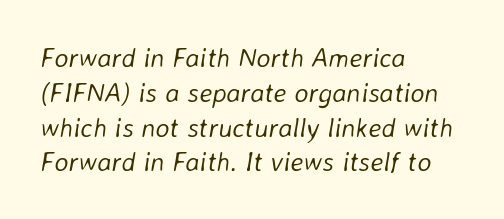
{"italic": "yes", "lean": "right", "slant_degrees": 8, "bold": "no", "underline": "no", "align": "left", "line_spacing": "normal", "line_spacing_ratio": 1.29, "letter_spacing": "normal", "letter_spacing_em": 0.0, "glyph_px": 27}
